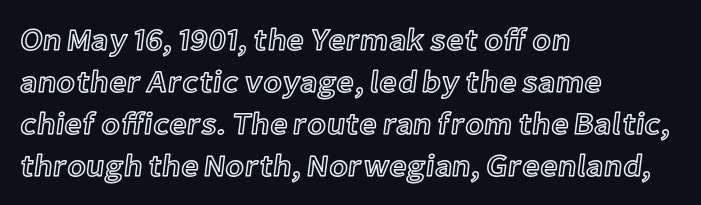
Compared with typical body copy, the letter spacing here is the same. A bare baseline throughout the passage. Varying glyph widths throughout — classic text-font behaviour. These lines sit exactly where default settings would place them.
